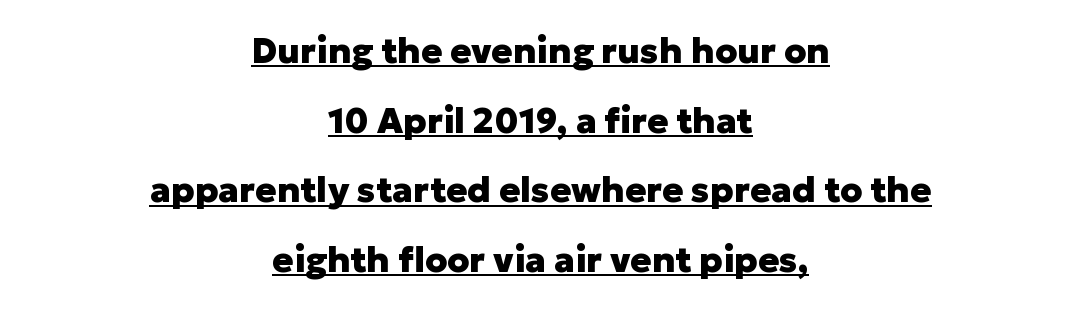
{"serif": "no", "italic": "no", "bold": "yes", "weight": "heavy", "width": "normal", "stroke_contrast": "low", "x_height": "medium", "monospaced": "no", "underline": "yes", "align": "center", "line_spacing": "loose", "line_spacing_ratio": 1.99, "letter_spacing": "normal", "letter_spacing_em": 0.0, "glyph_px": 35}
